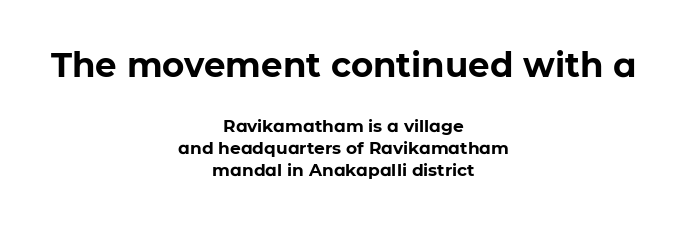
The image shows 34 px bold sans-serif type, upright; set centered, normal line spacing (1.29x), normal letter spacing, not underlined; the first (top) block is 2.0x larger; low stroke contrast and a medium x-height.
